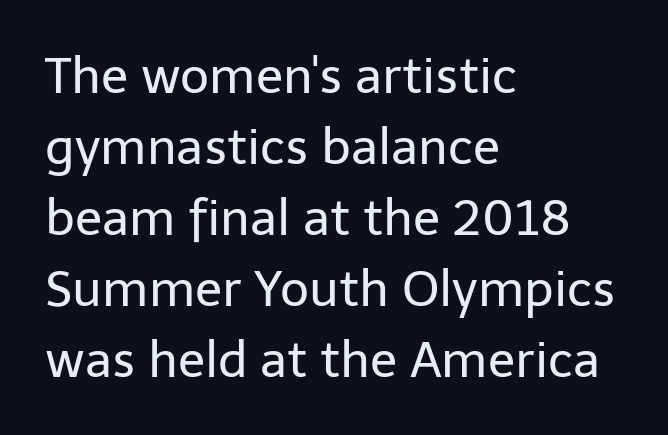
Q: Is the text bold? A: No.
Q: Is the text italic (slanted)? A: No, it is upright.
Q: Is the typeface a serif or a sans-serif typeface? A: Sans-serif.
Q: Is the text underlined? A: No.
Q: How is the paragraph aligned? A: Left-aligned.
Q: Is the spacing between letters normal or unusually wide? A: Normal.
Q: Is the spacing between lines tight, normal or loose? A: Normal.
Q: Width (condensed, normal, or wide)? A: Normal.
Q: Stroke contrast? A: Low.
Q: x-height? A: Medium.
Q: Monospaced? A: No.
